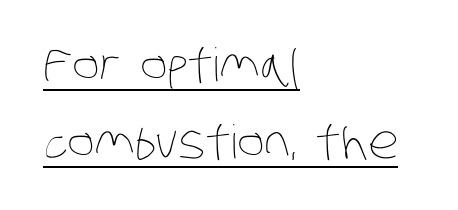
Q: Is the text bold? A: No.
Q: Is the text underlined? A: Yes.
Q: How is the paragraph aligned? A: Left-aligned.
Q: Is the spacing between letters normal or unusually wide? A: Normal.
Q: Is the spacing between lines tight, normal or loose? A: Normal.
Q: Width (condensed, normal, or wide)? A: Condensed.
Q: Stroke contrast? A: Low.
Q: x-height? A: Large.
Q: Monospaced? A: No.
